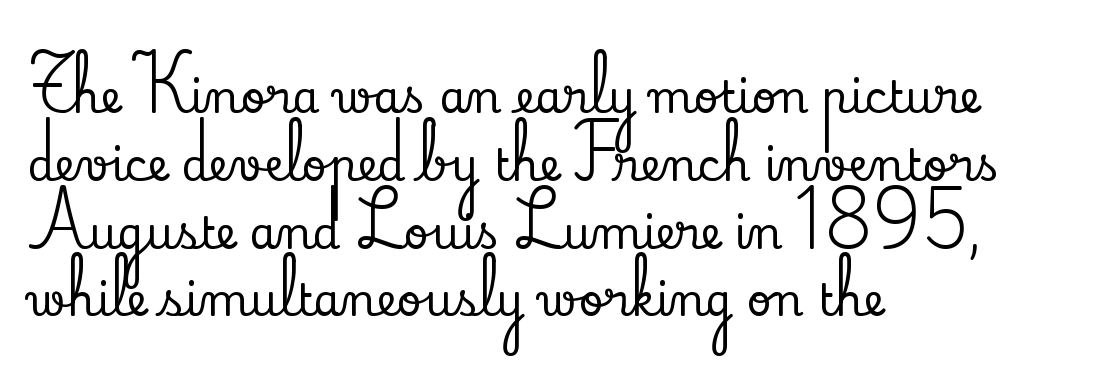
Q: Is the text italic (slanted)? A: No, it is upright.
Q: Is the typeface a serif or a sans-serif typeface? A: Serif.
Q: Is the text underlined? A: No.
Q: How is the paragraph aligned? A: Left-aligned.
Q: Is the spacing between letters normal or unusually wide? A: Normal.
Q: Is the spacing between lines tight, normal or loose? A: Normal.
Q: Width (condensed, normal, or wide)? A: Normal.
Q: Stroke contrast? A: Low.
Q: x-height? A: Small.
Q: Monospaced? A: No.
